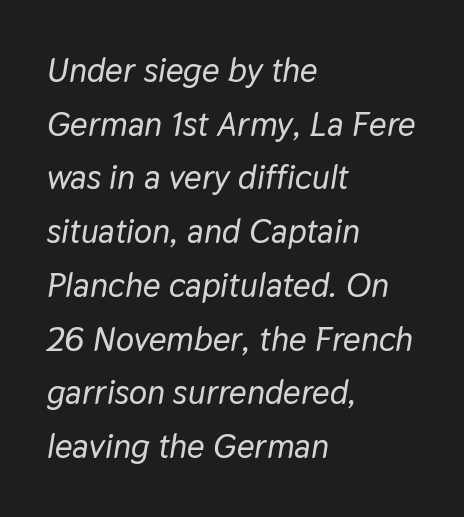
The image shows 34 px text type, italic (leaning right); set left-aligned, normal line spacing (1.58x), normal letter spacing, not underlined; low stroke contrast and a medium x-height.
